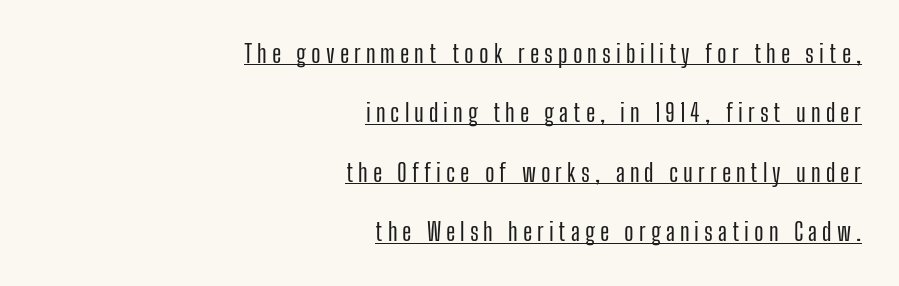
{"italic": "no", "underline": "yes", "align": "right", "line_spacing": "loose", "line_spacing_ratio": 2.38, "letter_spacing": "wide", "letter_spacing_em": 0.2, "glyph_px": 25}
